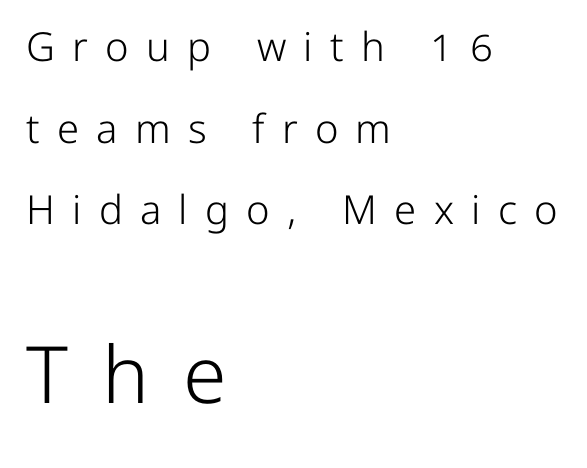
Q: Is the text bold? A: No.
Q: Is the text italic (slanted)? A: No, it is upright.
Q: Is the typeface a serif or a sans-serif typeface? A: Sans-serif.
Q: Is the text underlined? A: No.
Q: How is the paragraph aligned? A: Left-aligned.
Q: Is the spacing between letters normal or unusually wide? A: Unusually wide.
Q: Is the spacing between lines tight, normal or loose? A: Loose.
Q: Which block of text is set in a larger size, the first (top) or the second (bottom)? A: The second (bottom) one.
Q: Width (condensed, normal, or wide)? A: Normal.
Q: Stroke contrast? A: Low.
Q: x-height? A: Medium.
Q: Monospaced? A: No.
